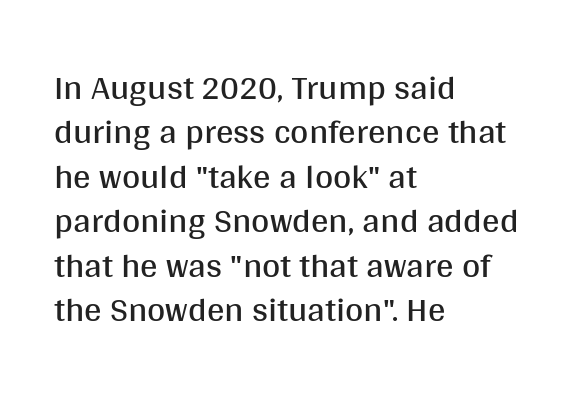
The letters carry no serifs — their stems end cleanly without finishing strokes. Horizontal bands of white between lines are of average thickness. The lettering stays uniformly vertical, giving the passage a roman look. Unbolded letterforms with no extra heft. Honestly, the letter spacing is just normal — you wouldn't notice it.
